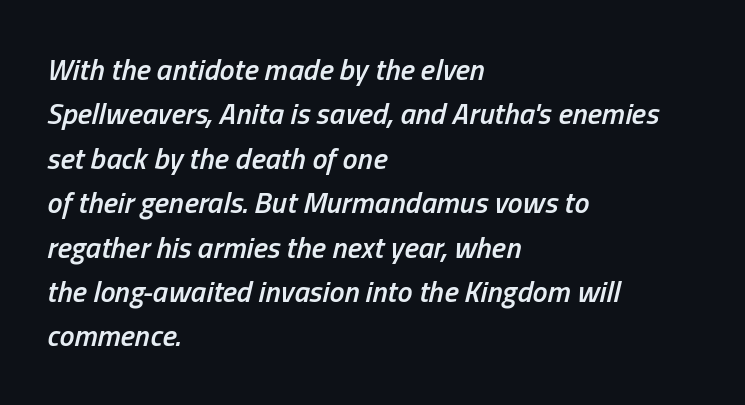
The image shows 30 px semibold, condensed type, italic (leaning right); set left-aligned, normal line spacing (1.48x), normal letter spacing, not underlined; low stroke contrast and a medium x-height.
